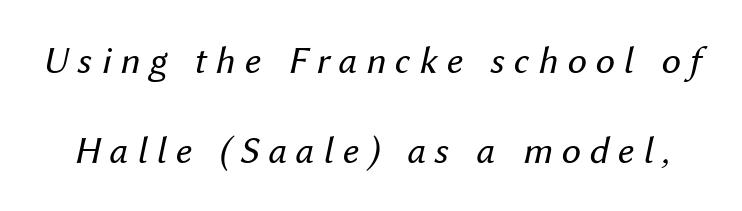
What stands out about the letter spacing? Its width — letters are far apart. Quick note: underline off. Italic: yes, the glyphs are oblique. The passage shown is typed in a proportional face where columns would drift.
